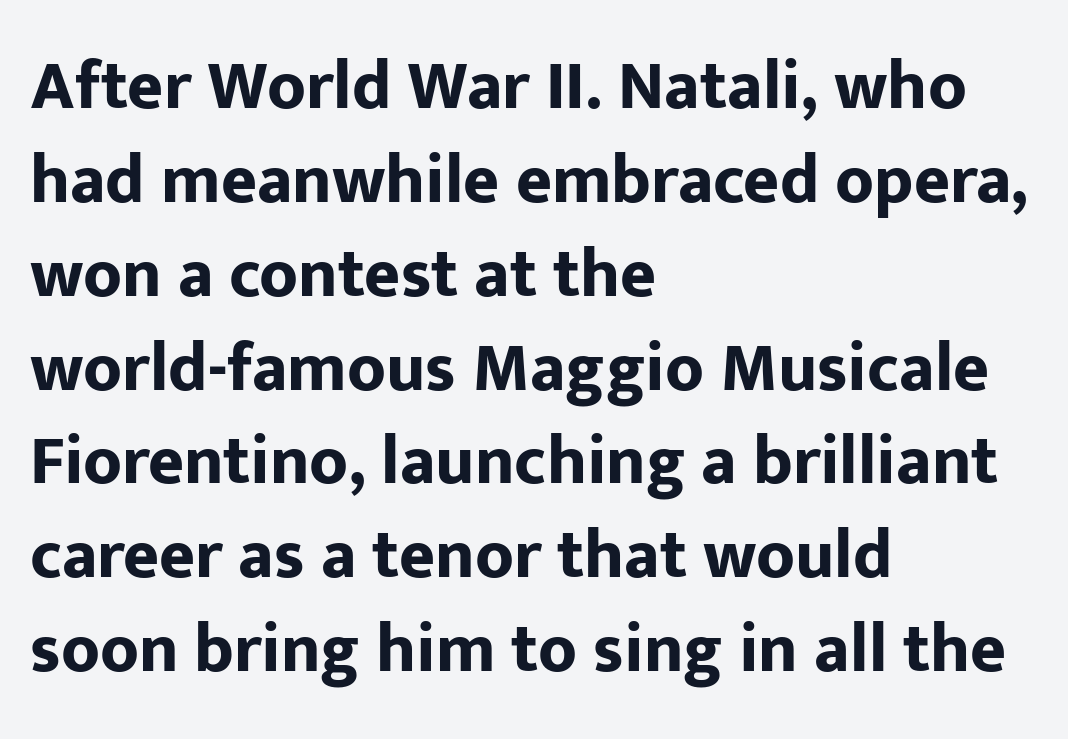
Q: Is the text bold? A: Yes.
Q: Is the text italic (slanted)? A: No, it is upright.
Q: Is the typeface a serif or a sans-serif typeface? A: Sans-serif.
Q: Is the text underlined? A: No.
Q: How is the paragraph aligned? A: Left-aligned.
Q: Is the spacing between letters normal or unusually wide? A: Normal.
Q: Is the spacing between lines tight, normal or loose? A: Normal.
Q: Width (condensed, normal, or wide)? A: Normal.
Q: Stroke contrast? A: Low.
Q: x-height? A: Medium.
Q: Monospaced? A: No.
